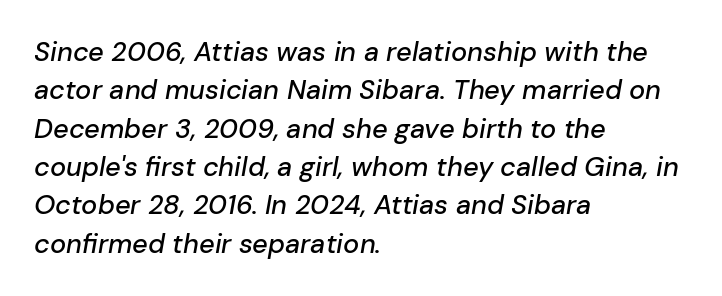
Q: Is the text italic (slanted)? A: Yes, it leans right by about 10 degrees.
Q: Is the text underlined? A: No.
Q: How is the paragraph aligned? A: Left-aligned.
Q: Is the spacing between letters normal or unusually wide? A: Normal.
Q: Is the spacing between lines tight, normal or loose? A: Normal.
